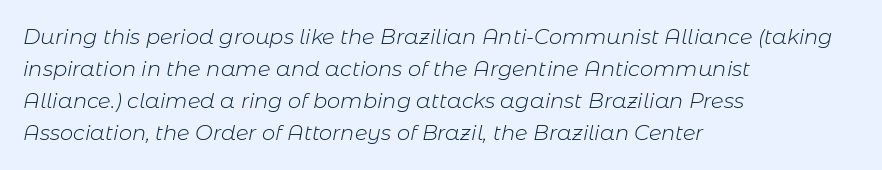
{"italic": "yes", "lean": "right", "slant_degrees": 11, "bold": "no", "underline": "no", "align": "left", "line_spacing": "normal", "line_spacing_ratio": 1.53, "letter_spacing": "normal", "letter_spacing_em": 0.0, "glyph_px": 21}
